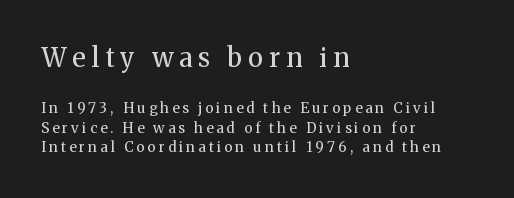
Q: Is the text bold? A: No.
Q: Is the text italic (slanted)? A: No, it is upright.
Q: Is the text underlined? A: No.
Q: How is the paragraph aligned? A: Left-aligned.
Q: Is the spacing between letters normal or unusually wide? A: Unusually wide.
Q: Is the spacing between lines tight, normal or loose? A: Normal.
Q: Which block of text is set in a larger size, the first (top) or the second (bottom)? A: The first (top) one.
